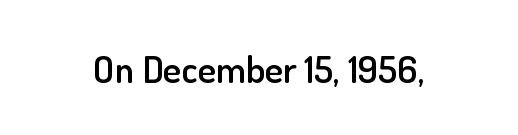
The image shows 38 px semibold sans-serif type, upright; set normal letter spacing, not underlined; low stroke contrast and a small x-height.
